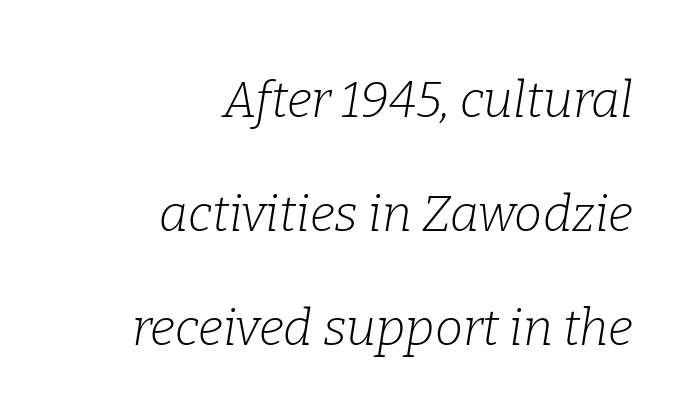
The image shows 50 px light serif type, italic (leaning right); set right-aligned, loose line spacing (2.28x), normal letter spacing, not underlined; low stroke contrast and a medium x-height.
